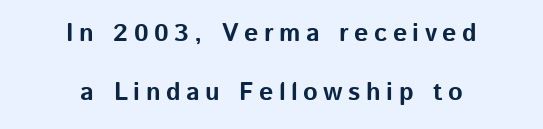
Honestly, there is no underline to notice here at all. Loose tracking; the words dissolve into strings of separated letters. Do the letters lean? They stand straight. Notice how thick the strokes are: this is what a full bold looks like. Airy leading. Where is the straight margin? There isn't one; the lines are centered.
